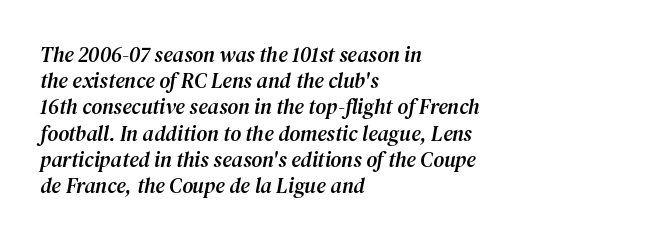
Q: Is the text italic (slanted)? A: Yes, it leans right by about 12 degrees.
Q: Is the text underlined? A: No.
Q: How is the paragraph aligned? A: Left-aligned.
Q: Is the spacing between letters normal or unusually wide? A: Normal.
Q: Is the spacing between lines tight, normal or loose? A: Normal.
